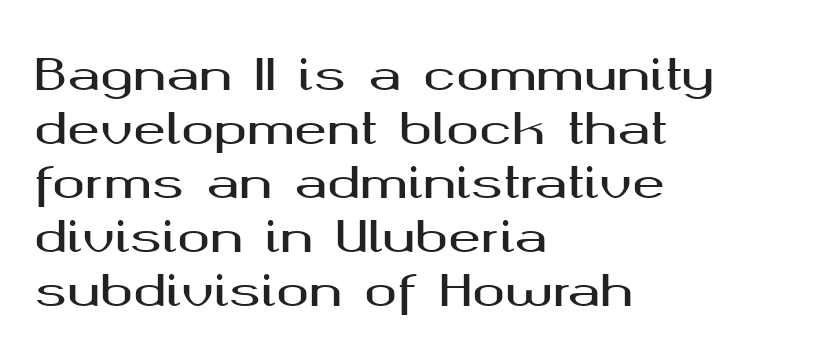
Q: Is the text italic (slanted)? A: No, it is upright.
Q: Is the typeface a serif or a sans-serif typeface? A: Sans-serif.
Q: Is the text underlined? A: No.
Q: How is the paragraph aligned? A: Left-aligned.
Q: Is the spacing between letters normal or unusually wide? A: Normal.
Q: Width (condensed, normal, or wide)? A: Wide.
Q: Stroke contrast? A: Medium.
Q: x-height? A: Medium.
Q: Monospaced? A: No.
